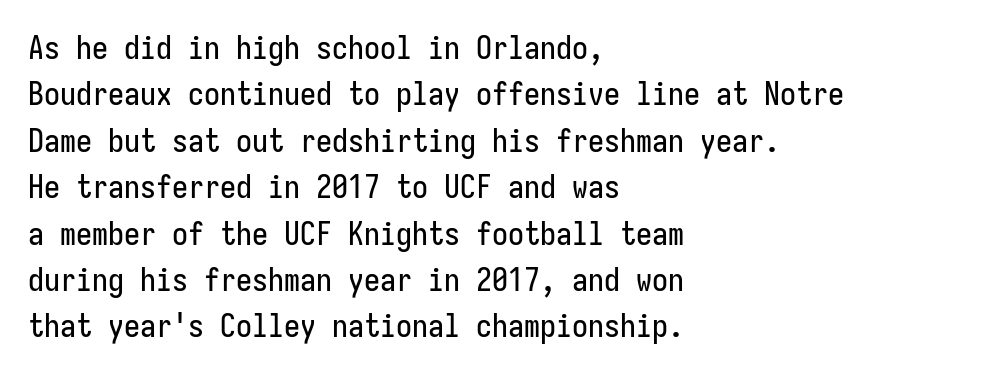
{"serif": "no", "italic": "no", "width": "condensed", "stroke_contrast": "low", "x_height": "medium", "underline": "no", "align": "left", "line_spacing": "normal", "line_spacing_ratio": 1.45, "letter_spacing": "normal", "letter_spacing_em": 0.0, "glyph_px": 32}
